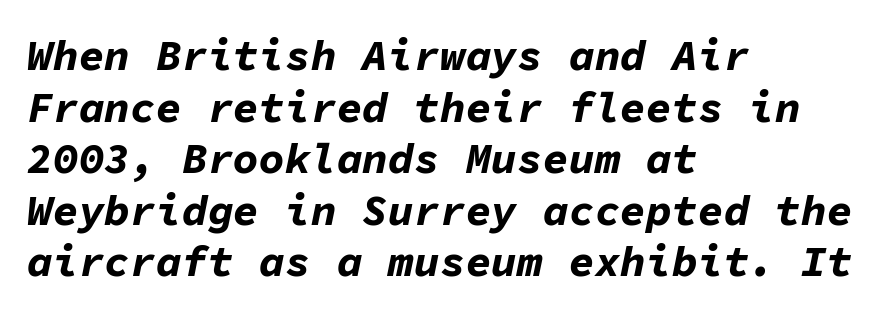
Tracking here is standard; glyphs follow each other at the usual distance. The baseline area is clear. Students, this is bold: see how much ink each stroke carries. Spacing verdict: monospaced, one width for all characters. The typesetter chose a ragged-right arrangement here.
